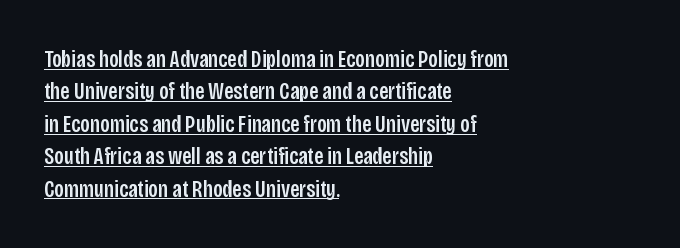
The lines sit at an ordinary, default distance from one another. This rendering leaves character spacing at its baseline value. Underlined type. Tall strokes in this sample are plumb rather than angled.
